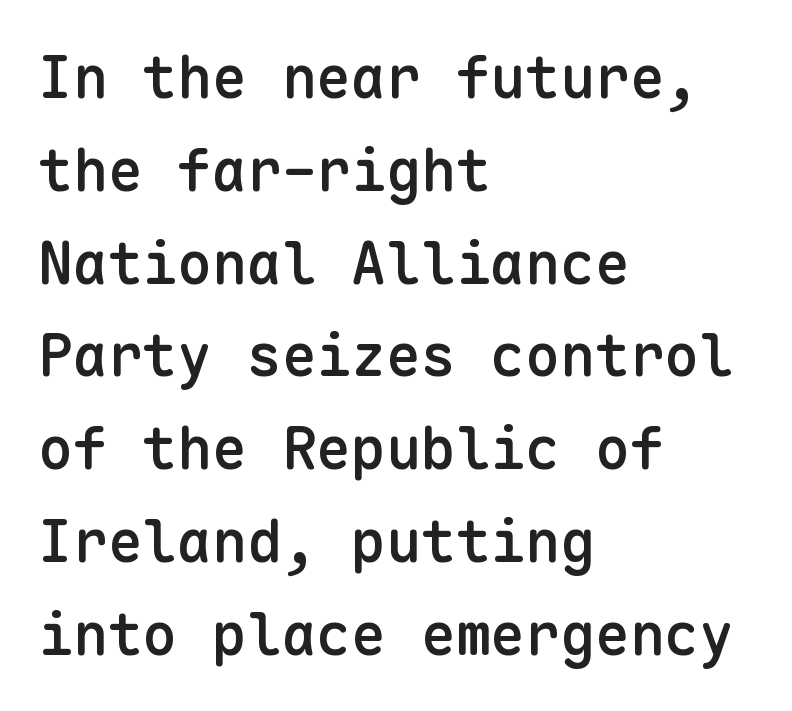
Leading: standard. A somewhat darkened texture: the type is semibold rather than bold. The letters march in equal steps, a hallmark of fixed-pitch type. Unlike italic type, these characters show no tilt at all.
